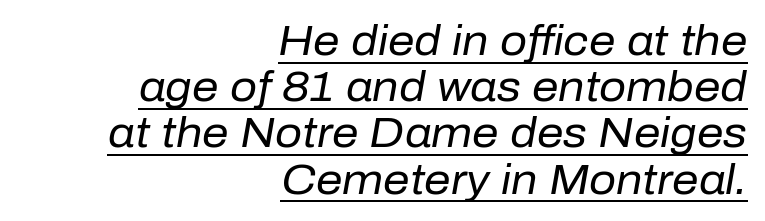
Each stroke keeps to a modest, everyday thickness or less. A typesetter would mark this as italic. Short note: letters normally spaced. The string is rendered with underlining switched on. The passage shown is typed in a proportional face where columns would drift. In terms of leading, this rendering errs on the cramped side.
